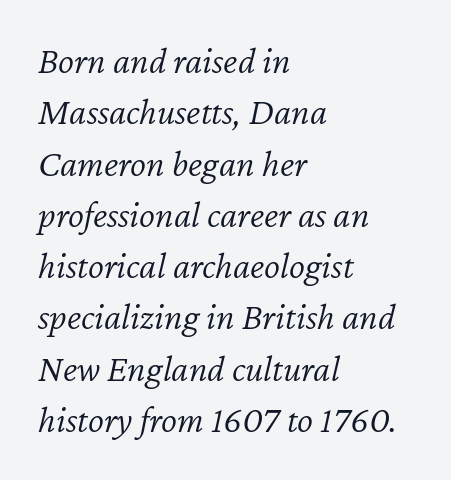
The passage shown is typed in a proportional face where columns would drift. Quick note: interline space is typical. Short and long lines alike share a common starting point at left. This rendering leaves character spacing at its baseline value. Tall strokes in this sample are angled rather than plumb.
